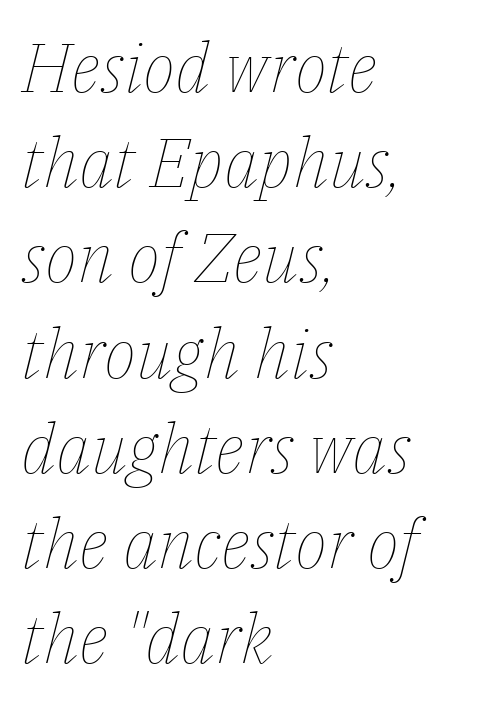
{"italic": "yes", "lean": "right", "slant_degrees": 14, "bold": "no", "weight": "thin", "width": "normal", "stroke_contrast": "low", "x_height": "medium", "monospaced": "no", "underline": "no", "align": "left", "line_spacing": "normal", "line_spacing_ratio": 1.38, "letter_spacing": "normal", "letter_spacing_em": 0.0, "glyph_px": 69}
